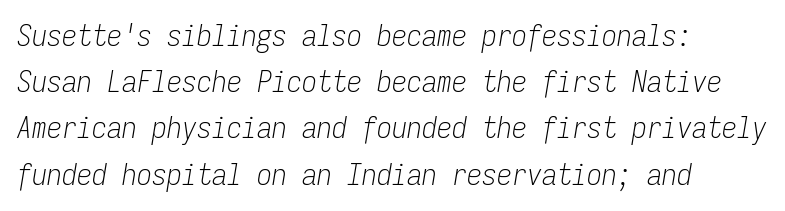
Monospaced: the letters line up in strict vertical columns. Horizontally, the lines are justified to the leading edge only. The letterforms sit at book weight or below. The baseline area is clear.
